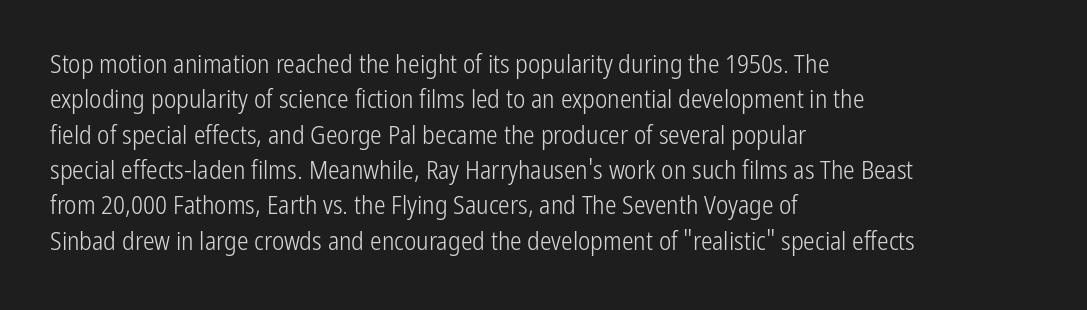
Q: Is the text bold? A: No.
Q: Is the text italic (slanted)? A: No, it is upright.
Q: Is the text underlined? A: No.
Q: How is the paragraph aligned? A: Left-aligned.
Q: Is the spacing between letters normal or unusually wide? A: Normal.
Q: Is the spacing between lines tight, normal or loose? A: Normal.
